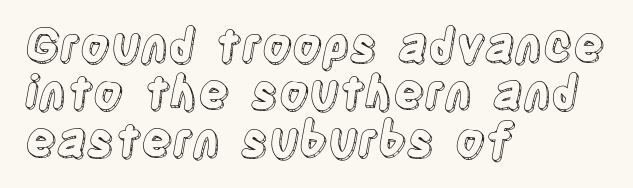
Horizontal alignment here is leftward, the default for most running prose. The tracking reads as untouched default to a designer's eye. Character widths vary here, with narrow letters taking less room than wide ones. A typesetter would call this leading minimal, almost set solid.
